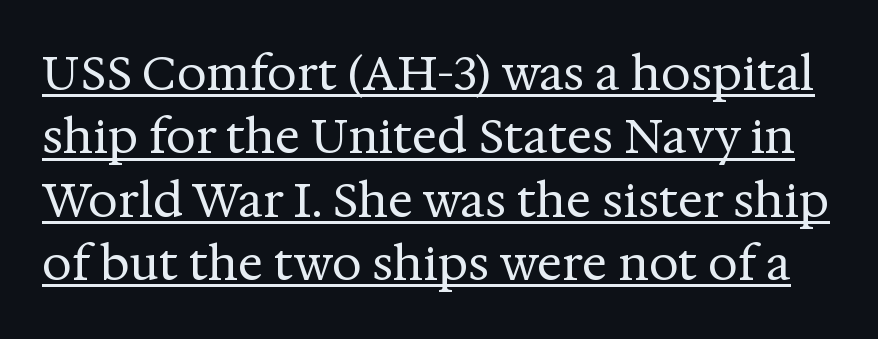
{"serif": "yes", "italic": "no", "bold": "no", "weight": "regular", "width": "normal", "stroke_contrast": "medium", "x_height": "medium", "monospaced": "no", "underline": "yes", "line_spacing": "normal", "line_spacing_ratio": 1.35, "letter_spacing": "normal", "letter_spacing_em": 0.0, "glyph_px": 47}
